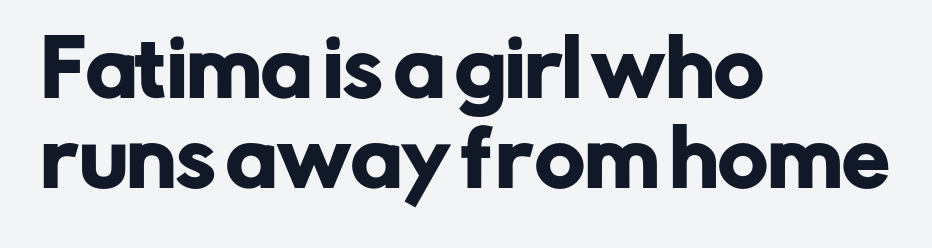
Q: Is the text italic (slanted)? A: No, it is upright.
Q: Is the typeface a serif or a sans-serif typeface? A: Sans-serif.
Q: Is the text underlined? A: No.
Q: How is the paragraph aligned? A: Left-aligned.
Q: Is the spacing between letters normal or unusually wide? A: Normal.
Q: Width (condensed, normal, or wide)? A: Normal.
Q: Stroke contrast? A: Low.
Q: x-height? A: Medium.
Q: Monospaced? A: No.
